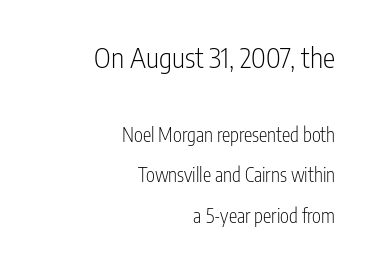
Q: Is the text bold? A: No.
Q: Is the text italic (slanted)? A: No, it is upright.
Q: Is the typeface a serif or a sans-serif typeface? A: Sans-serif.
Q: Is the text underlined? A: No.
Q: How is the paragraph aligned? A: Right-aligned.
Q: Is the spacing between letters normal or unusually wide? A: Normal.
Q: Is the spacing between lines tight, normal or loose? A: Loose.
Q: Which block of text is set in a larger size, the first (top) or the second (bottom)? A: The first (top) one.
Q: Width (condensed, normal, or wide)? A: Condensed.
Q: Stroke contrast? A: Low.
Q: x-height? A: Medium.
Q: Monospaced? A: No.
